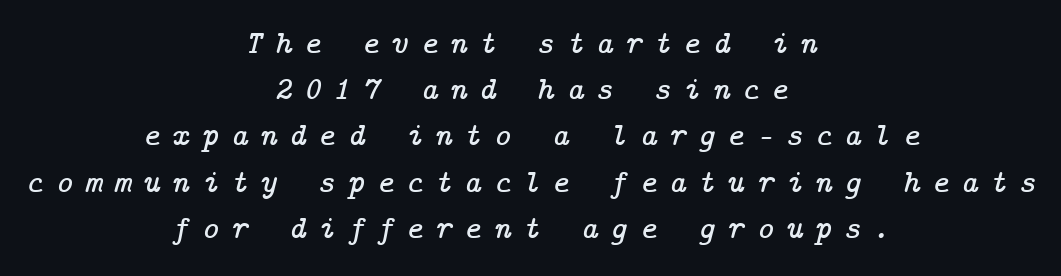
This sample is center-justified, so both line endings float freely. Posture: slanted. If you measured baseline to baseline, you'd find a middling distance. Check where the strokes stop: tiny serifs finish them off.
